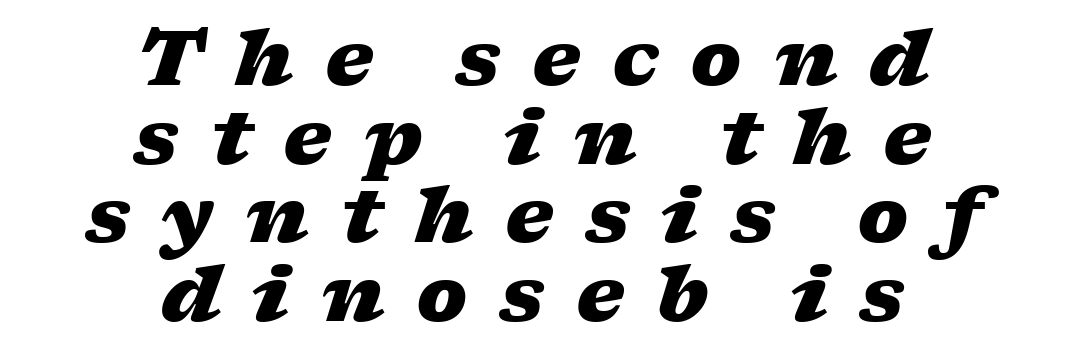
Does the copy run flush right? No — it is centered line by line. Notice how thick the strokes are: this is what a full bold looks like. Caption: expanded tracking, letters set apart. These lines huddle together more closely than default settings would place them.
